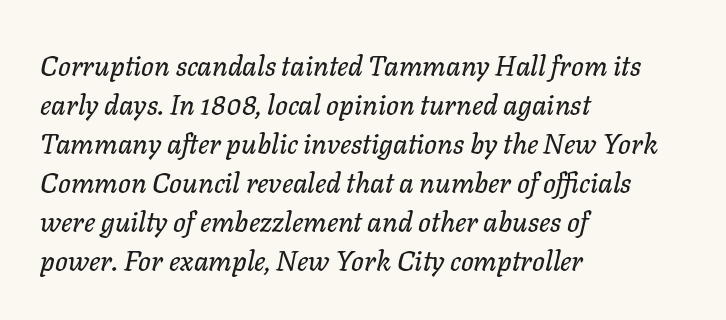
{"italic": "yes", "lean": "right", "slant_degrees": 11, "width": "normal", "stroke_contrast": "low", "x_height": "medium", "monospaced": "no", "underline": "no", "align": "left", "line_spacing": "normal", "line_spacing_ratio": 1.39, "letter_spacing": "normal", "letter_spacing_em": 0.0, "glyph_px": 28}
